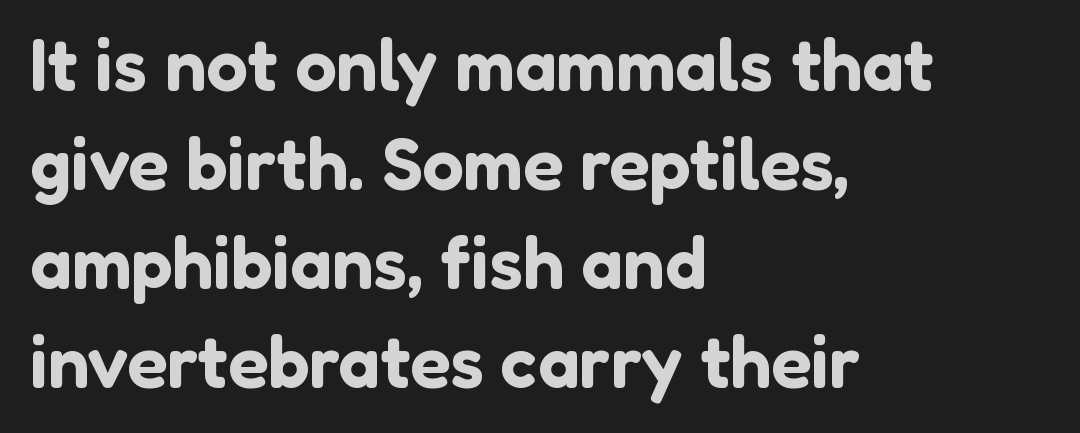
{"serif": "no", "italic": "no", "width": "normal", "stroke_contrast": "low", "x_height": "medium", "monospaced": "no", "underline": "no", "align": "left", "line_spacing": "normal", "line_spacing_ratio": 1.34, "letter_spacing": "normal", "letter_spacing_em": 0.0, "glyph_px": 74}
